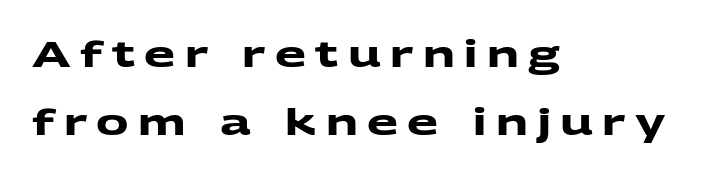
The image shows 36 px heavy, wide sans-serif type; set left-aligned, line spacing 1.88x, unusually wide letter spacing (+0.26 em), not underlined; medium stroke contrast and a medium x-height.
